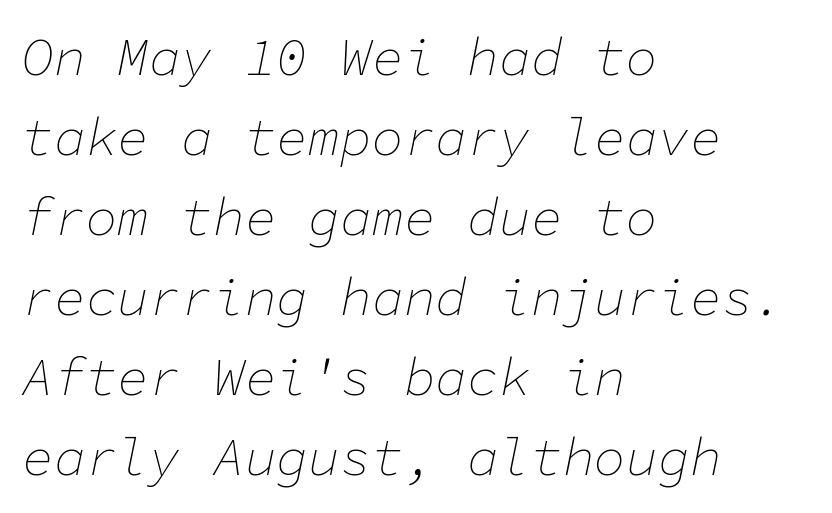
The image shows 53 px thin type, italic (leaning right), monospaced; set left-aligned, normal line spacing (1.51x), normal letter spacing, not underlined; low stroke contrast and a medium x-height.
